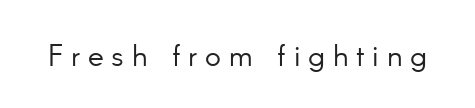
The rendering uses natural spacing where letterforms have individual widths. Nobody drew a line under any word here. These lines are composed in type without serifs. Stroke mass is kept to a normal reading level or below. A roman cut, with each character standing at attention. Glyph-to-glyph distance is far greater than everyday printed text.
